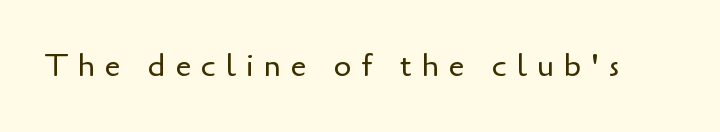
The image shows 32 px regular-weight sans-serif type, upright; set unusually wide letter spacing (+0.3 em), not underlined; low stroke contrast and a small x-height.
